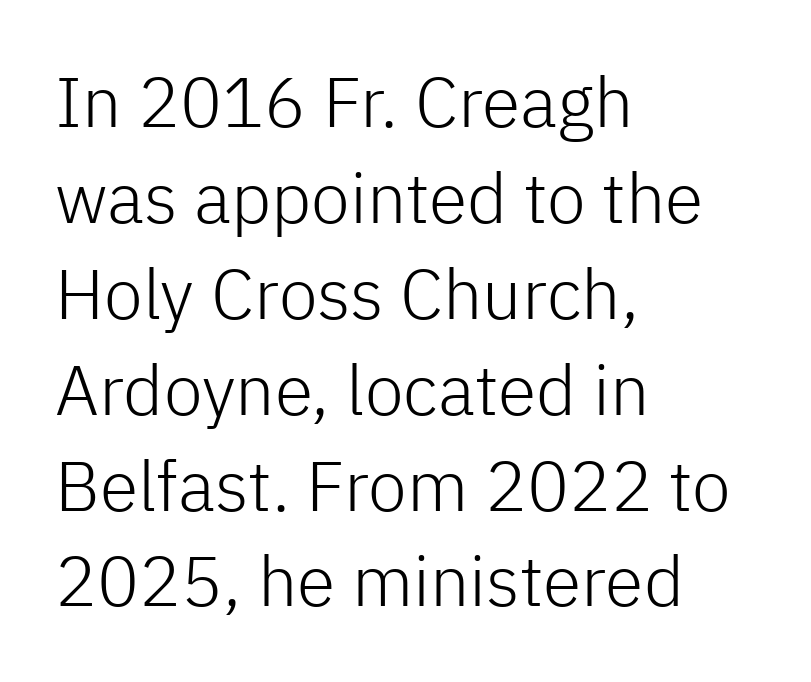
The image shows 70 px light sans-serif type, upright; set left-aligned, normal line spacing (1.37x), normal letter spacing, not underlined; low stroke contrast and a medium x-height.
